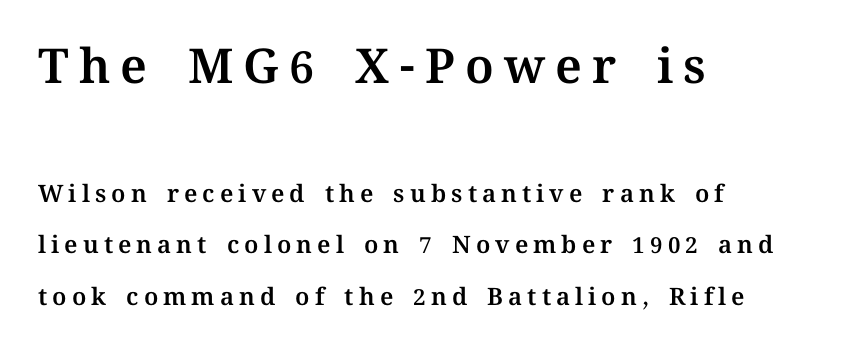
{"italic": "no", "width": "normal", "stroke_contrast": "medium", "x_height": "medium", "monospaced": "no", "underline": "no", "align": "left", "line_spacing": "loose", "line_spacing_ratio": 2.14, "letter_spacing": "wide", "letter_spacing_em": 0.21, "larger_block": "first", "size_ratio": 2.0, "glyph_px": 48}
